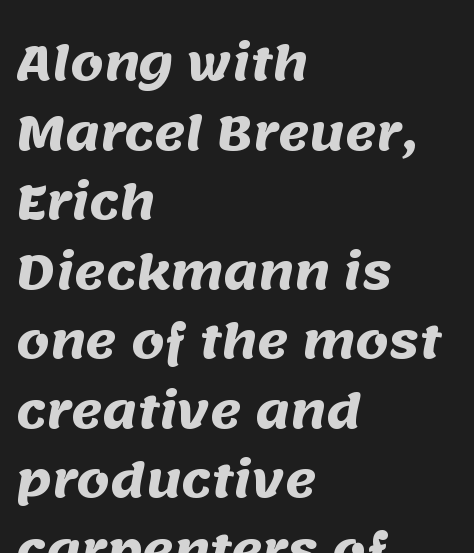
{"serif": "no", "bold": "yes", "weight": "heavy", "width": "normal", "stroke_contrast": "medium", "x_height": "large", "monospaced": "no", "underline": "no", "align": "left", "line_spacing": "normal", "line_spacing_ratio": 1.48, "letter_spacing": "normal", "letter_spacing_em": 0.0, "glyph_px": 47}
